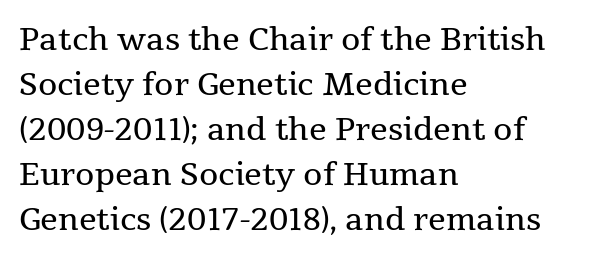
Q: Is the text bold? A: No.
Q: Is the text italic (slanted)? A: No, it is upright.
Q: Is the typeface a serif or a sans-serif typeface? A: Serif.
Q: Is the text underlined? A: No.
Q: How is the paragraph aligned? A: Left-aligned.
Q: Is the spacing between letters normal or unusually wide? A: Normal.
Q: Is the spacing between lines tight, normal or loose? A: Normal.
Q: Width (condensed, normal, or wide)? A: Normal.
Q: Stroke contrast? A: Medium.
Q: x-height? A: Medium.
Q: Monospaced? A: No.
